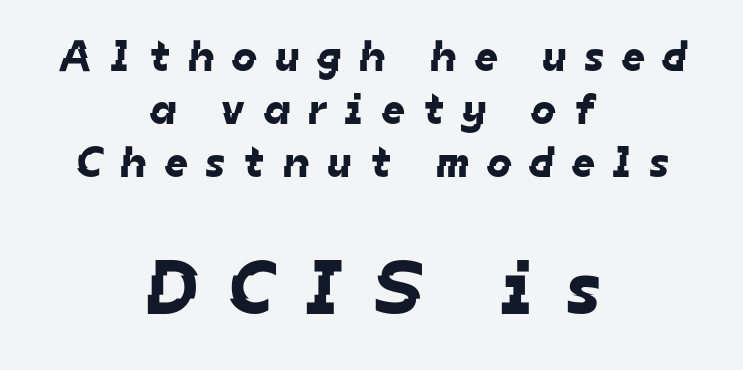
Q: Is the typeface a serif or a sans-serif typeface? A: Sans-serif.
Q: Is the text underlined? A: No.
Q: How is the paragraph aligned? A: Centered.
Q: Is the spacing between letters normal or unusually wide? A: Unusually wide.
Q: Which block of text is set in a larger size, the first (top) or the second (bottom)? A: The second (bottom) one.
Q: Width (condensed, normal, or wide)? A: Normal.
Q: Stroke contrast? A: Low.
Q: x-height? A: Medium.
Q: Monospaced? A: No.
